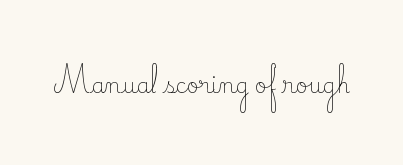
The image shows 21 px text type, upright; set normal letter spacing, not underlined.
